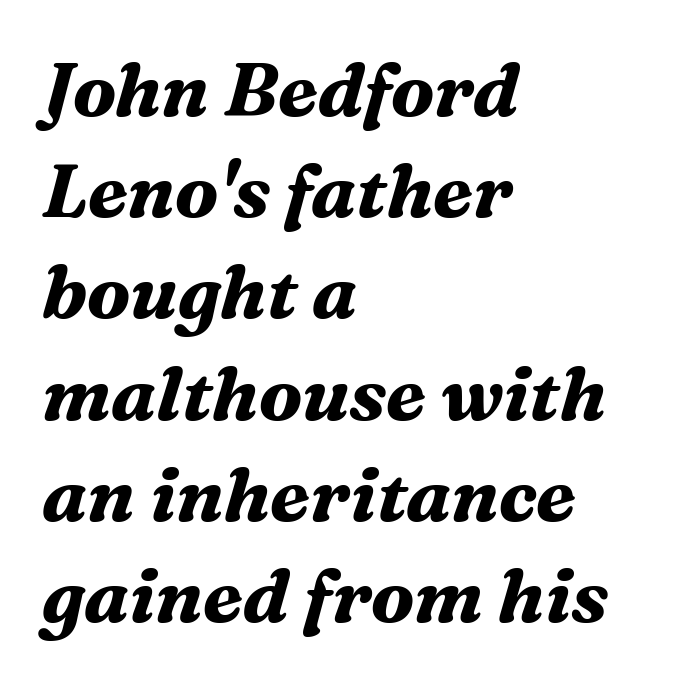
The image shows 75 px bold serif type, italic (leaning right); set left-aligned, normal line spacing (1.35x), normal letter spacing, not underlined; medium stroke contrast and a medium x-height.
